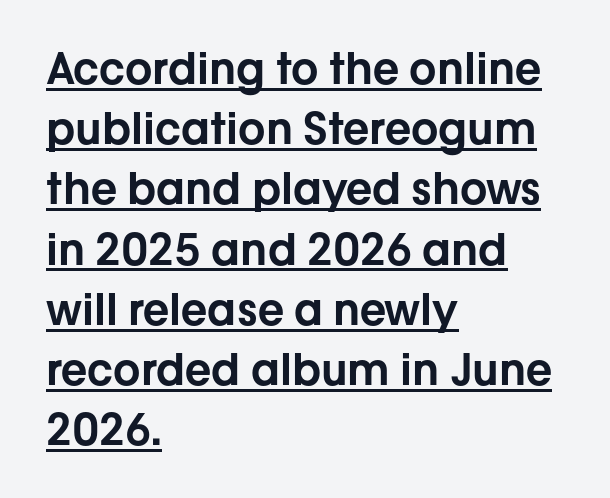
{"serif": "no", "italic": "no", "width": "normal", "stroke_contrast": "low", "x_height": "medium", "monospaced": "no", "underline": "yes", "align": "left", "line_spacing": "normal", "line_spacing_ratio": 1.4, "letter_spacing": "normal", "letter_spacing_em": 0.0, "glyph_px": 43}
